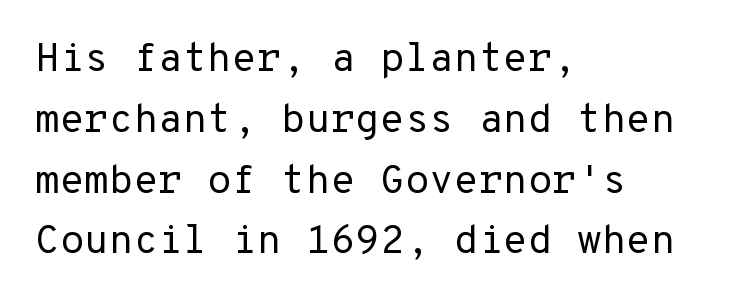
Regarding serifs, this sample does without them. Between one letter and the next there's only the usual sliver of space. Horizontal bands of white between lines are of average thickness. Do the characters align in a grid? Yes, the font is monospaced. Letters have the restrained weight of plain body copy at most. This rendering features lettering with no underline.
